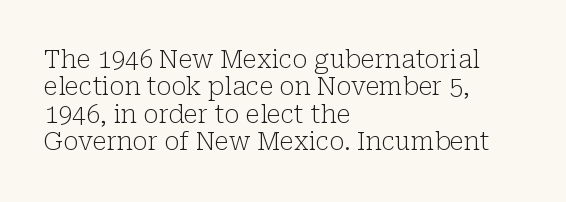
{"italic": "no", "bold": "no", "underline": "no", "align": "left", "line_spacing": "tight", "line_spacing_ratio": 1.1, "letter_spacing": "normal", "letter_spacing_em": 0.0, "glyph_px": 25}
